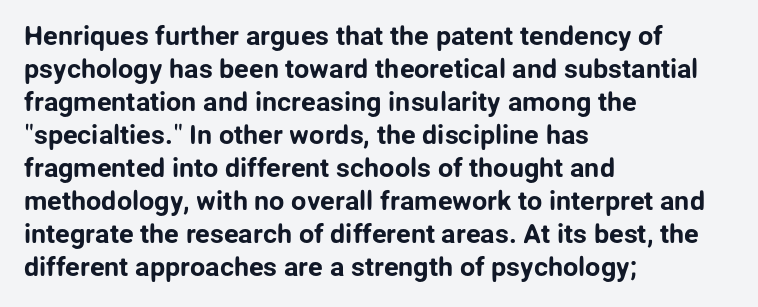
{"italic": "no", "underline": "no", "align": "left", "line_spacing_ratio": 1.22, "letter_spacing": "normal", "letter_spacing_em": 0.0, "glyph_px": 27}
